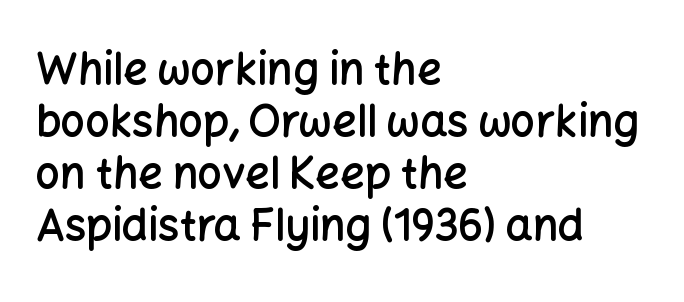
Q: Is the text bold? A: Semi-bold.
Q: Is the text italic (slanted)? A: No, it is upright.
Q: Is the typeface a serif or a sans-serif typeface? A: Sans-serif.
Q: Is the text underlined? A: No.
Q: How is the paragraph aligned? A: Left-aligned.
Q: Is the spacing between letters normal or unusually wide? A: Normal.
Q: Width (condensed, normal, or wide)? A: Normal.
Q: Stroke contrast? A: Low.
Q: x-height? A: Medium.
Q: Monospaced? A: No.
